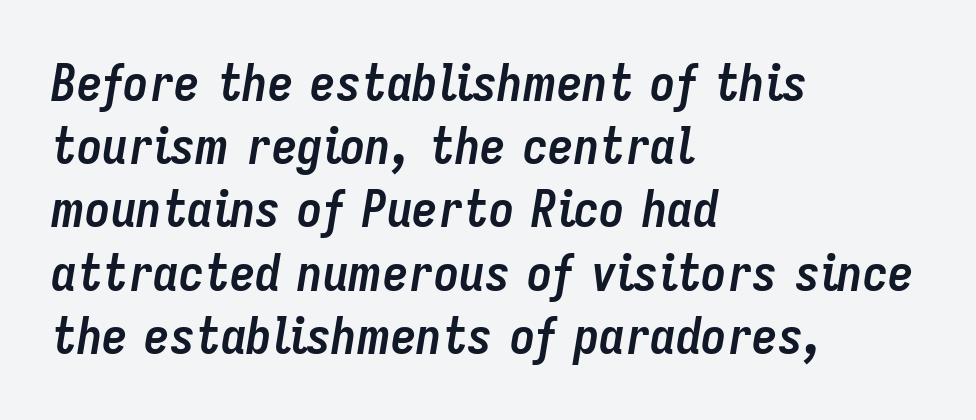
The image shows 51 px semibold, condensed type, italic (leaning right); set left-aligned, line spacing 1.24x, normal letter spacing, not underlined; low stroke contrast and a medium x-height.
